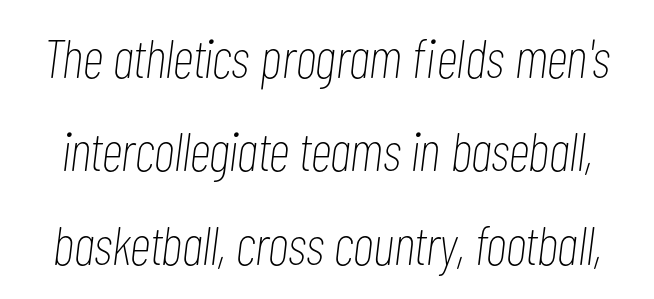
Q: Is the text bold? A: No.
Q: Is the text italic (slanted)? A: Yes, it leans right by about 7 degrees.
Q: Is the text underlined? A: No.
Q: Is the spacing between letters normal or unusually wide? A: Normal.
Q: Is the spacing between lines tight, normal or loose? A: Normal.
Q: Width (condensed, normal, or wide)? A: Condensed.
Q: Stroke contrast? A: Low.
Q: x-height? A: Medium.
Q: Monospaced? A: No.
